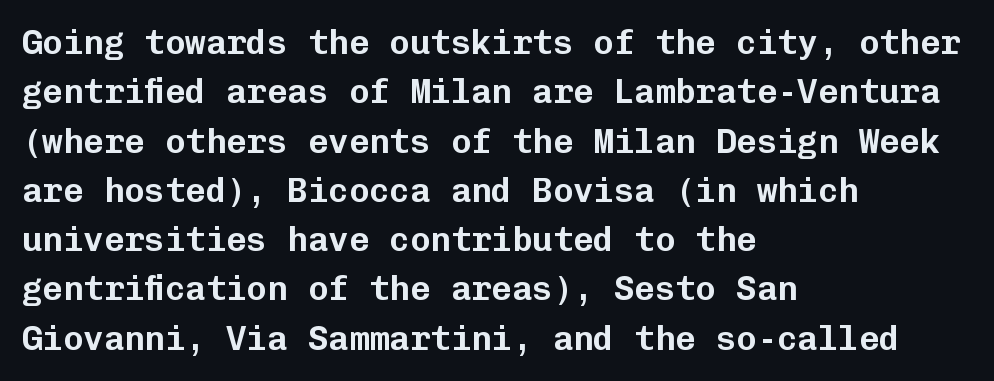
Q: Is the text italic (slanted)? A: No, it is upright.
Q: Is the typeface a serif or a sans-serif typeface? A: Sans-serif.
Q: Is the text underlined? A: No.
Q: How is the paragraph aligned? A: Left-aligned.
Q: Is the spacing between letters normal or unusually wide? A: Normal.
Q: Is the spacing between lines tight, normal or loose? A: Normal.
Q: Width (condensed, normal, or wide)? A: Normal.
Q: Stroke contrast? A: Low.
Q: x-height? A: Medium.
Q: Monospaced? A: Yes.
